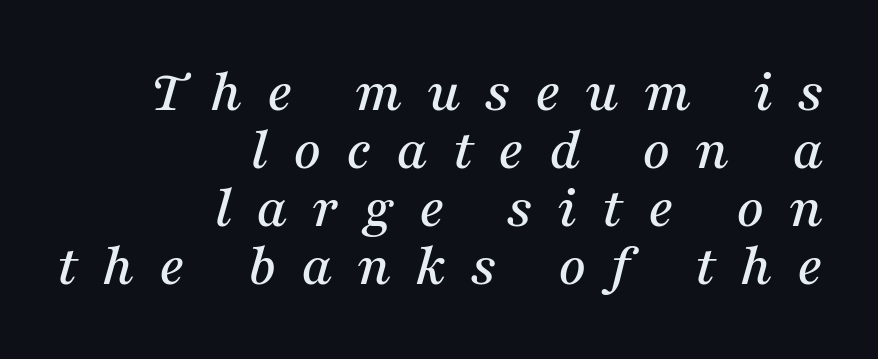
Looks like regular typesetting: each glyph gets only the width it needs. This sample is right-justified, so line beginnings fall wherever the words allow. Designer's note — italics engaged. Each row of text sits above clean, open space.
